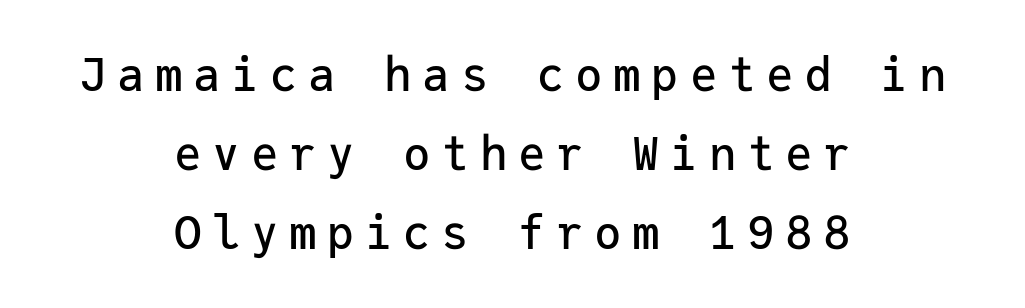
{"serif": "no", "italic": "no", "width": "normal", "stroke_contrast": "low", "x_height": "medium", "monospaced": "yes", "underline": "no", "align": "center", "line_spacing_ratio": 1.72, "letter_spacing": "wide", "letter_spacing_em": 0.23, "glyph_px": 46}
